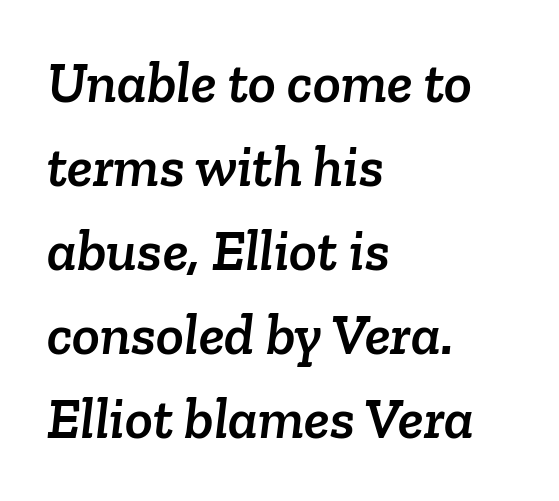
The image shows 58 px serif type; set left-aligned, normal line spacing (1.45x), normal letter spacing, not underlined; low stroke contrast and a medium x-height.
